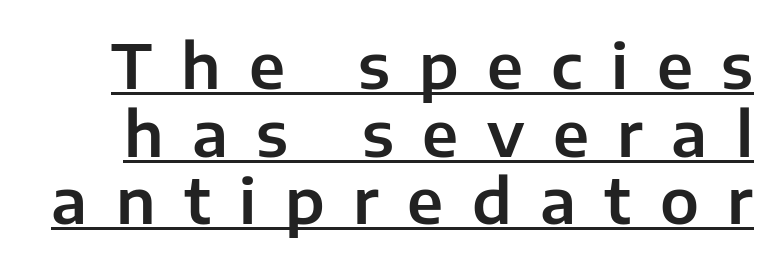
Underlining? Definitely there. This sample uses expanded letter spacing, leaving extra air between glyphs. The rendering uses natural spacing where letterforms have individual widths. The axis of the letterforms is exactly vertical.
